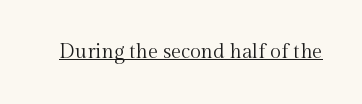
Q: Is the text bold? A: No.
Q: Is the text italic (slanted)? A: No, it is upright.
Q: Is the text underlined? A: Yes.
Q: Is the spacing between letters normal or unusually wide? A: Normal.
